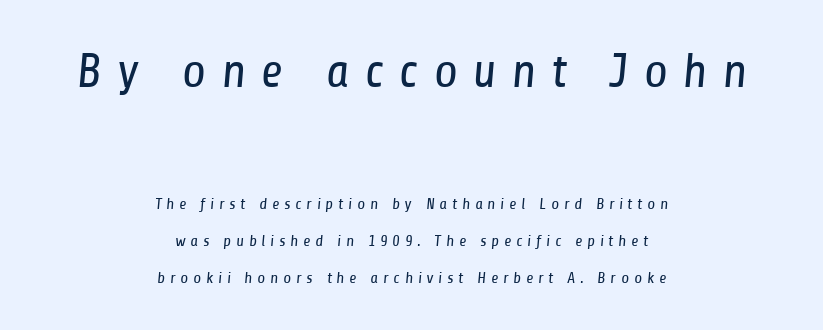
The type is letterspaced generously, with wide tracking. Airy leading. Each line is balanced around a shared central axis. Looks like regular typesetting: each glyph gets only the width it needs.
